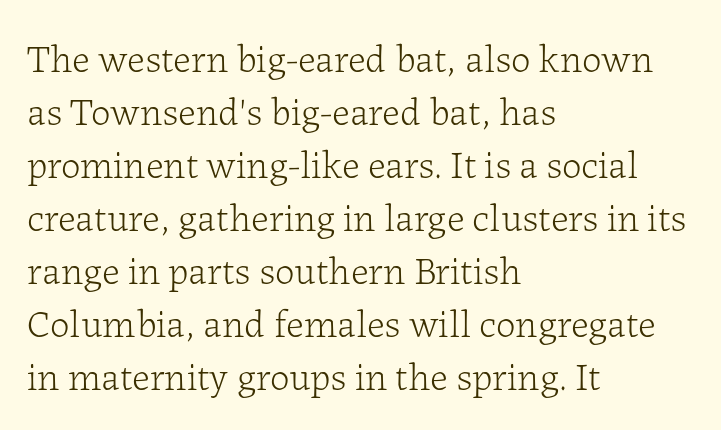
{"serif": "yes", "italic": "no", "bold": "no", "weight": "light", "width": "normal", "stroke_contrast": "low", "x_height": "medium", "monospaced": "no", "underline": "no", "align": "left", "line_spacing": "normal", "line_spacing_ratio": 1.36, "letter_spacing": "normal", "letter_spacing_em": 0.0, "glyph_px": 39}
